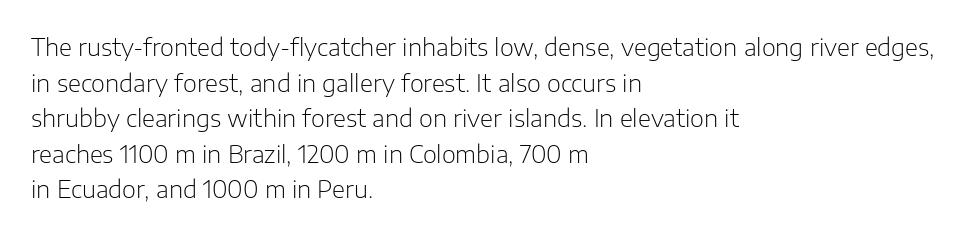
The image shows 24 px text type, upright; set left-aligned, normal line spacing (1.48x), normal letter spacing, not underlined.
